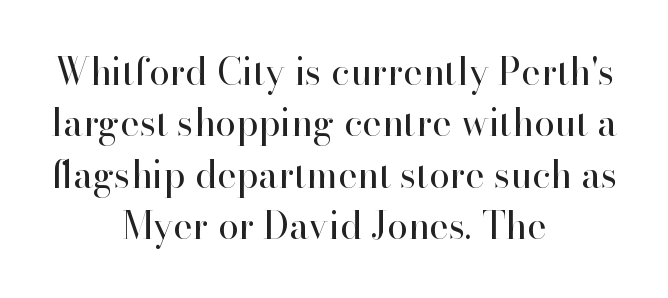
This is serif lettering, the kind often seen in printed books. The baseline area is clear. If you folded the block vertically in half, each line would mirror itself in length. The rendering uses a moderate line-height, typical for paragraphs. Does extra space separate the letters? No, they use regular spacing.
